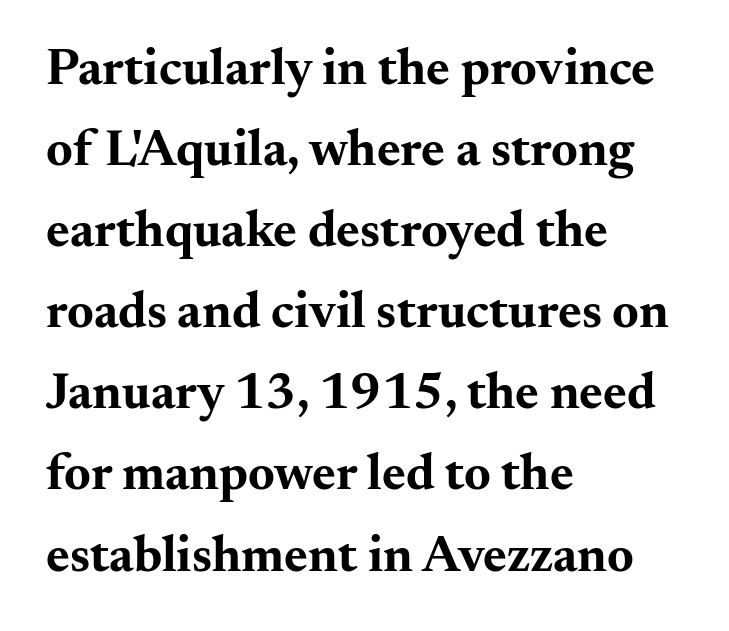
Q: Is the text bold? A: Yes.
Q: Is the text italic (slanted)? A: No, it is upright.
Q: Is the typeface a serif or a sans-serif typeface? A: Serif.
Q: Is the text underlined? A: No.
Q: How is the paragraph aligned? A: Left-aligned.
Q: Is the spacing between letters normal or unusually wide? A: Normal.
Q: Is the spacing between lines tight, normal or loose? A: Normal.
Q: Width (condensed, normal, or wide)? A: Wide.
Q: Stroke contrast? A: Medium.
Q: x-height? A: Small.
Q: Monospaced? A: No.
